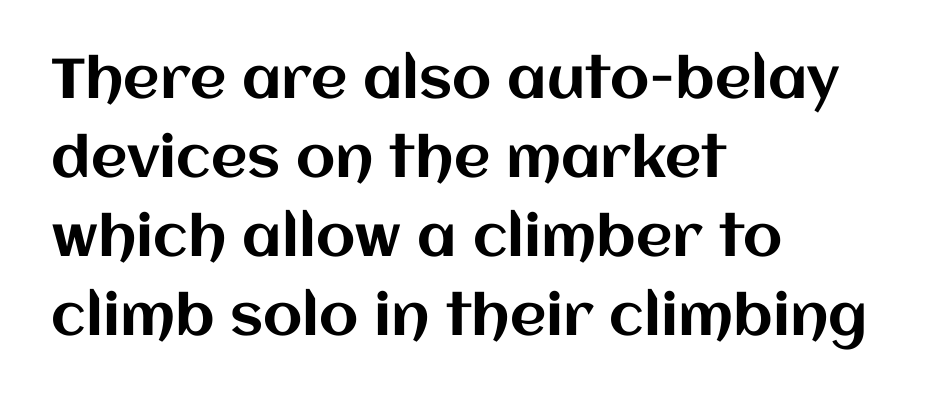
Q: Is the text italic (slanted)? A: No, it is upright.
Q: Is the text underlined? A: No.
Q: How is the paragraph aligned? A: Left-aligned.
Q: Is the spacing between letters normal or unusually wide? A: Normal.
Q: Is the spacing between lines tight, normal or loose? A: Normal.
Q: Width (condensed, normal, or wide)? A: Normal.
Q: Stroke contrast? A: Medium.
Q: x-height? A: Large.
Q: Monospaced? A: No.
